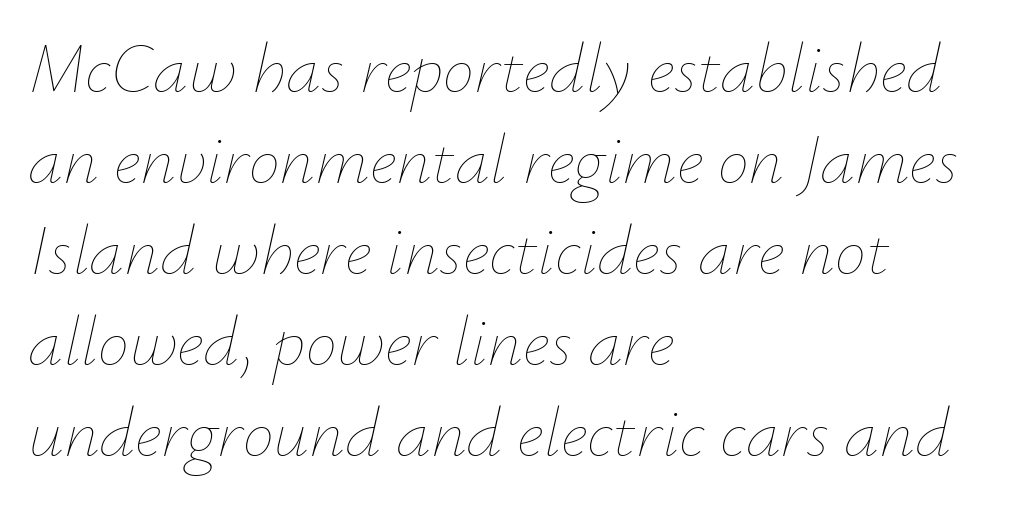
The image shows 70 px thin type, italic (leaning right); set left-aligned, normal line spacing (1.3x), normal letter spacing, not underlined; low stroke contrast and a small x-height.
